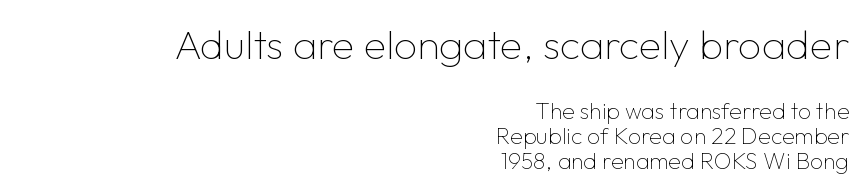
The image shows 41 px thin sans-serif type, upright; set right-aligned, tight line spacing (1.1x), normal letter spacing, not underlined; the first (top) block is 1.78x larger; low stroke contrast and a medium x-height.
